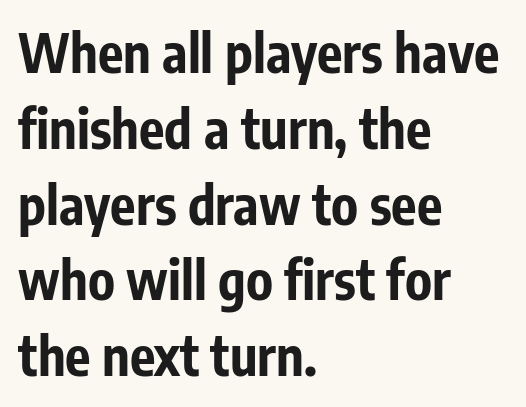
The image shows 53 px bold, condensed sans-serif type, upright; set left-aligned, normal line spacing (1.43x), normal letter spacing, not underlined; low stroke contrast and a medium x-height.
